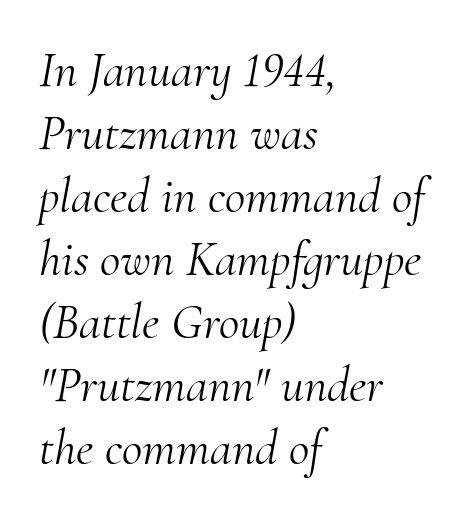
Q: Is the text bold? A: No.
Q: Is the text italic (slanted)? A: Yes, it leans right by about 10 degrees.
Q: Is the typeface a serif or a sans-serif typeface? A: Serif.
Q: Is the text underlined? A: No.
Q: How is the paragraph aligned? A: Left-aligned.
Q: Is the spacing between letters normal or unusually wide? A: Normal.
Q: Is the spacing between lines tight, normal or loose? A: Normal.
Q: Width (condensed, normal, or wide)? A: Normal.
Q: Stroke contrast? A: Medium.
Q: x-height? A: Small.
Q: Monospaced? A: No.
